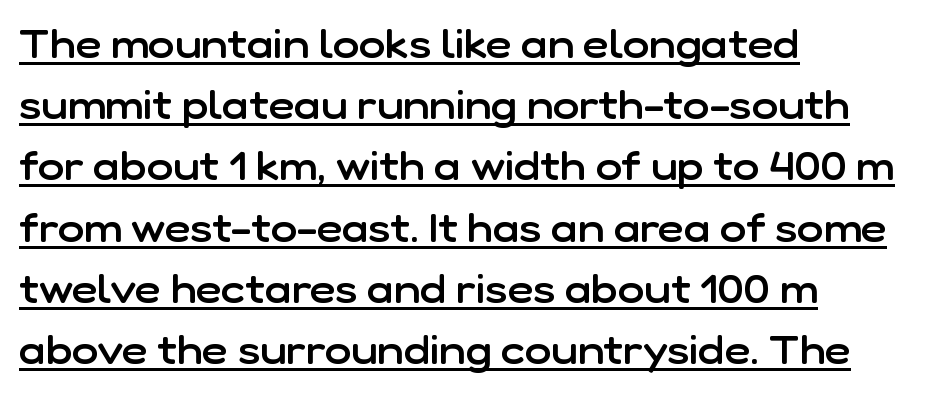
How heavy is the stroke? Medium-heavy — a semibold, shy of bold. Characters follow at the spacing the type designer built in. Do the characters align in a grid? No, the font is proportional. I'd call this a sans setting — the letters go barefoot. What's the leading like? Ordinary, nothing unusual. Casual observation: everything's shoved over to the left.
